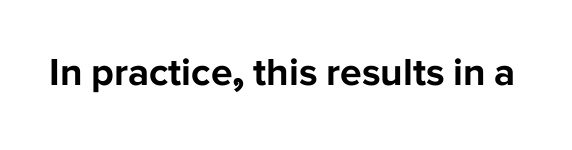
{"serif": "no", "italic": "no", "bold": "yes", "weight": "bold", "width": "normal", "stroke_contrast": "low", "x_height": "medium", "monospaced": "no", "underline": "no", "letter_spacing": "normal", "letter_spacing_em": 0.0, "glyph_px": 39}
